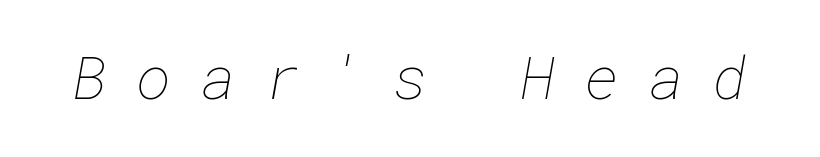
The letterforms sit at book weight or below. The gaps between neighbouring characters are conspicuously large. Rule under the text: the space is simply empty.
